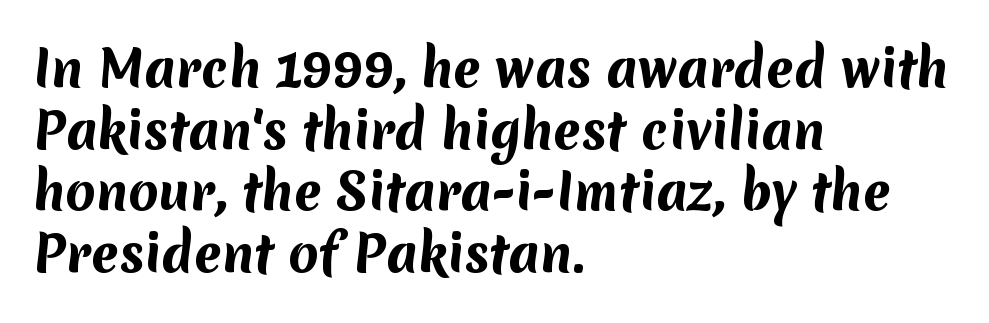
This sample has the flowing, uneven cadence of proportional lettering. Every row of glyphs begins at an identical x-position on the left. These lines sit exactly where default settings would place them. Glance below the letters and you will spot only blank space. Typographic density is high because the face is bold. Unlike a traditional serif, this face leaves its strokes unadorned.
